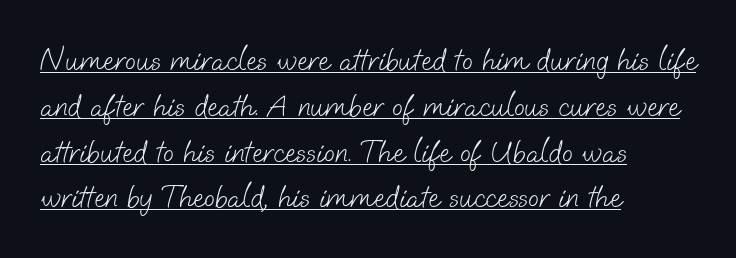
Does extra space separate the letters? No, they use regular spacing. The rows are spaced the way most documents space them. Reading down the block, your eye returns to a fixed left position each line. These glyphs show unthickened strokes, regular width or finer. What kind of face is this? One without serifs — a sans.
